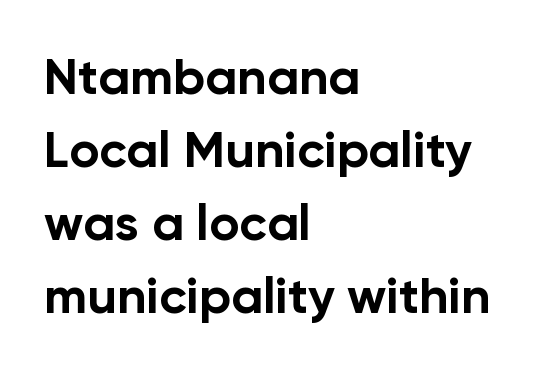
The image shows 51 px bold sans-serif type, upright; set left-aligned, normal line spacing (1.43x), normal letter spacing, not underlined; low stroke contrast and a medium x-height.
